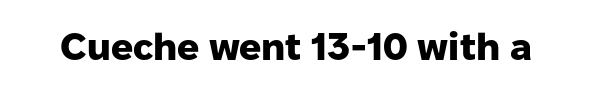
{"serif": "no", "italic": "no", "bold": "yes", "weight": "heavy", "width": "normal", "stroke_contrast": "low", "x_height": "medium", "monospaced": "no", "underline": "no", "letter_spacing": "normal", "letter_spacing_em": 0.0, "glyph_px": 39}
